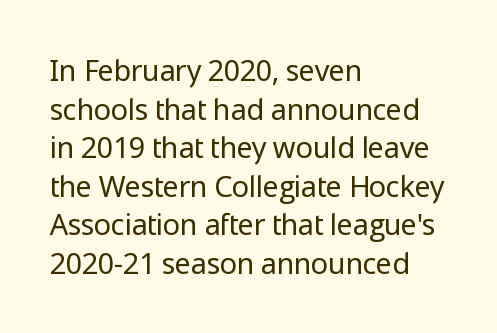
Q: Is the text bold? A: No.
Q: Is the text italic (slanted)? A: No, it is upright.
Q: Is the typeface a serif or a sans-serif typeface? A: Sans-serif.
Q: Is the text underlined? A: No.
Q: How is the paragraph aligned? A: Left-aligned.
Q: Is the spacing between letters normal or unusually wide? A: Normal.
Q: Is the spacing between lines tight, normal or loose? A: Normal.
Q: Width (condensed, normal, or wide)? A: Normal.
Q: Stroke contrast? A: Low.
Q: x-height? A: Medium.
Q: Monospaced? A: No.
